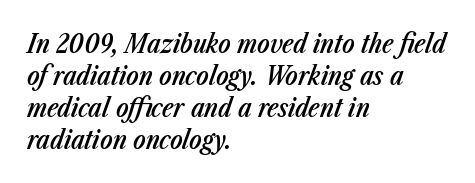
Q: Is the text bold? A: Semi-bold.
Q: Is the text italic (slanted)? A: Yes, it leans right by about 23 degrees.
Q: Is the text underlined? A: No.
Q: How is the paragraph aligned? A: Left-aligned.
Q: Is the spacing between letters normal or unusually wide? A: Normal.
